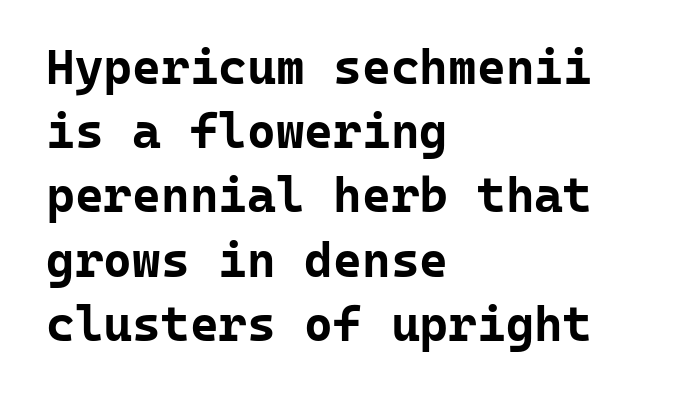
{"serif": "no", "italic": "no", "bold": "yes", "weight": "bold", "width": "normal", "stroke_contrast": "low", "x_height": "medium", "monospaced": "yes", "underline": "no", "align": "left", "line_spacing": "normal", "line_spacing_ratio": 1.31, "letter_spacing": "normal", "letter_spacing_em": 0.0, "glyph_px": 49}
